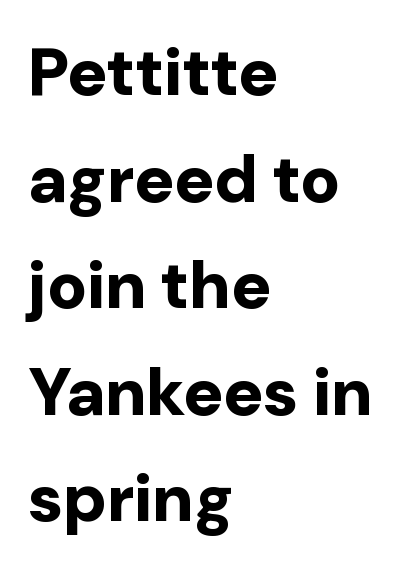
Do the characters align in a grid? No, the font is proportional. The face used here has the dense, thick strokes of a bold. The passage shown stacks its lines at a standard gap. This sample uses an upright cut, with every glyph sitting square on the baseline. Teacher's note: observe the even left margin — that is flush-left alignment.
